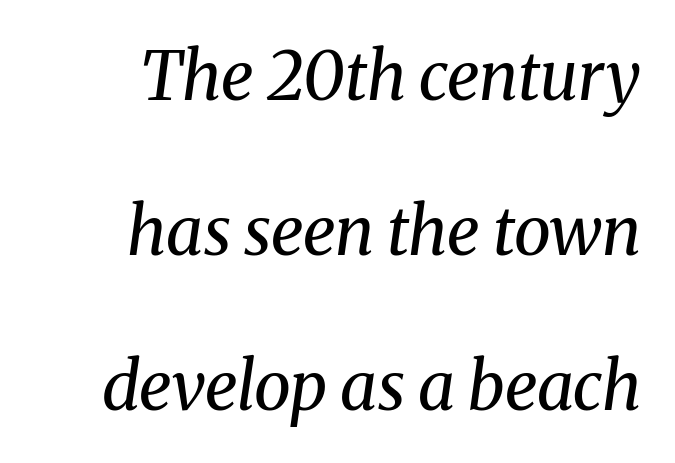
The image shows 67 px regular-weight serif type, italic (leaning right); set right-aligned, loose line spacing (2.31x), normal letter spacing, not underlined; medium stroke contrast and a medium x-height.
